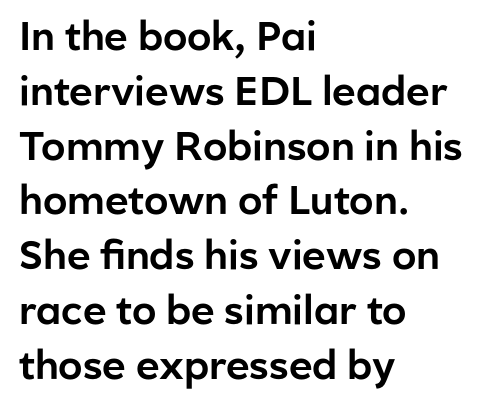
The image shows 40 px sans-serif type, upright; set left-aligned, normal line spacing (1.37x), normal letter spacing, not underlined; low stroke contrast and a medium x-height.
